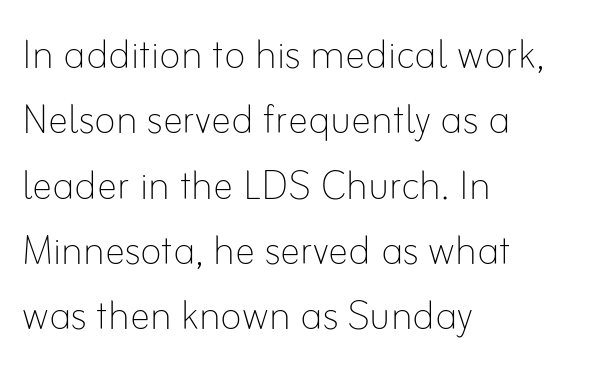
Q: Is the text bold? A: No.
Q: Is the text italic (slanted)? A: No, it is upright.
Q: Is the text underlined? A: No.
Q: How is the paragraph aligned? A: Left-aligned.
Q: Is the spacing between letters normal or unusually wide? A: Normal.
Q: Is the spacing between lines tight, normal or loose? A: Normal.
Q: Width (condensed, normal, or wide)? A: Normal.
Q: Stroke contrast? A: Low.
Q: x-height? A: Small.
Q: Monospaced? A: No.
